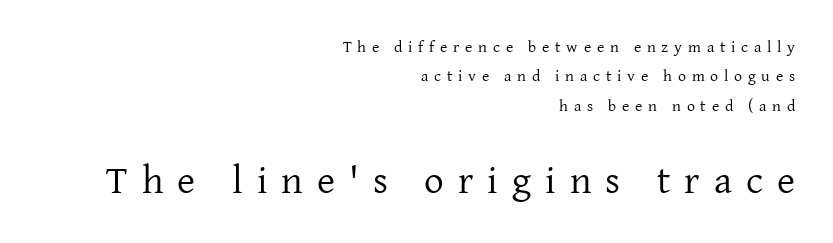
{"serif": "yes", "italic": "no", "bold": "no", "weight": "regular", "width": "normal", "stroke_contrast": "low", "x_height": "medium", "monospaced": "no", "underline": "no", "align": "right", "line_spacing_ratio": 1.84, "letter_spacing": "wide", "letter_spacing_em": 0.36, "larger_block": "second", "size_ratio": 2.44, "glyph_px": 39}
